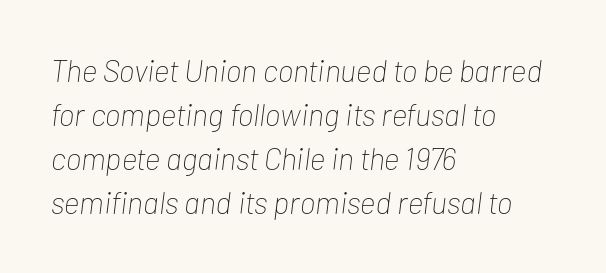
Q: Is the text bold? A: No.
Q: Is the text italic (slanted)? A: Yes, it leans right by about 7 degrees.
Q: Is the text underlined? A: No.
Q: How is the paragraph aligned? A: Left-aligned.
Q: Is the spacing between letters normal or unusually wide? A: Normal.
Q: Is the spacing between lines tight, normal or loose? A: Normal.
Q: Width (condensed, normal, or wide)? A: Condensed.
Q: Stroke contrast? A: Low.
Q: x-height? A: Medium.
Q: Monospaced? A: No.
